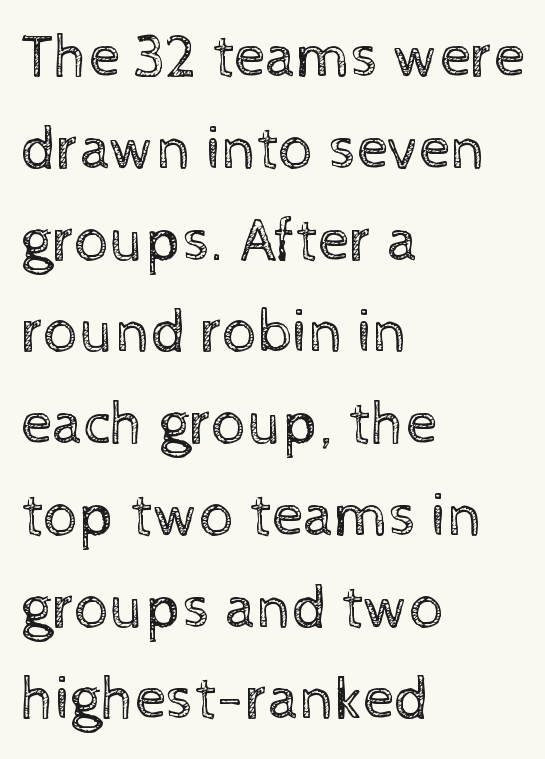
Looks like regular typesetting: each glyph gets only the width it needs. Underlining? Definitely not there. Whoever set this chose a conventional vertical rhythm. Horizontal alignment here is leftward, the default for most running prose.
